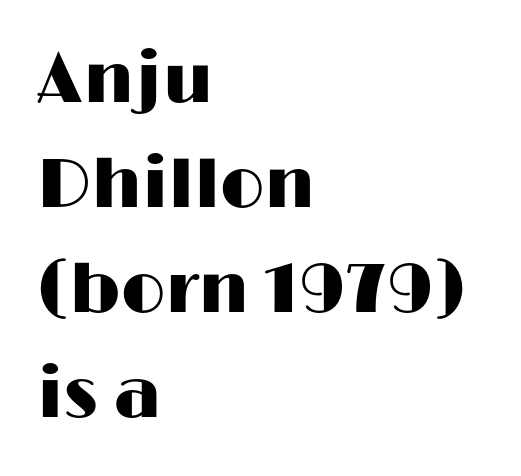
Q: Is the text italic (slanted)? A: No, it is upright.
Q: Is the typeface a serif or a sans-serif typeface? A: Sans-serif.
Q: Is the text underlined? A: No.
Q: How is the paragraph aligned? A: Left-aligned.
Q: Is the spacing between letters normal or unusually wide? A: Normal.
Q: Is the spacing between lines tight, normal or loose? A: Normal.
Q: Width (condensed, normal, or wide)? A: Wide.
Q: Stroke contrast? A: High.
Q: x-height? A: Medium.
Q: Monospaced? A: No.
